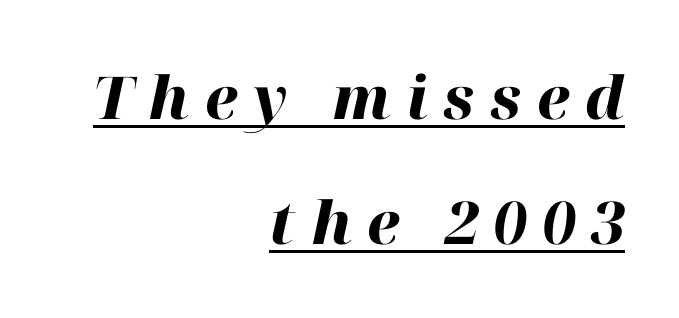
Is this a fixed-width face? No — the glyphs have proportional, varying widths. Compared with a flush-left layout, this one pins lines to the opposite, right side. The glyphs have the mass of a bold cut. The rendering uses a large line-height, opening up the rows. The letterforms stand isolated, each surrounded by extra space. Yep, that's italic — everything's leaning.
